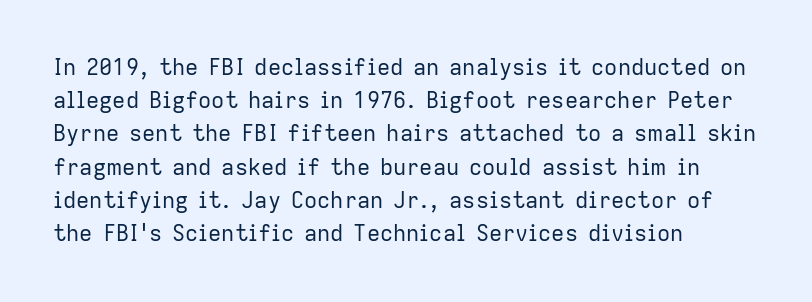
{"italic": "no", "bold": "no", "underline": "no", "align": "left", "line_spacing": "normal", "line_spacing_ratio": 1.51, "letter_spacing": "normal", "letter_spacing_em": 0.0, "glyph_px": 22}
